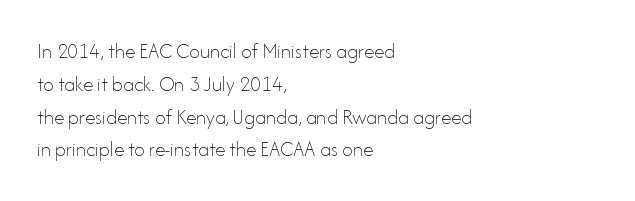
Q: Is the text bold? A: No.
Q: Is the text italic (slanted)? A: No, it is upright.
Q: Is the text underlined? A: No.
Q: How is the paragraph aligned? A: Left-aligned.
Q: Is the spacing between letters normal or unusually wide? A: Normal.
Q: Is the spacing between lines tight, normal or loose? A: Normal.
